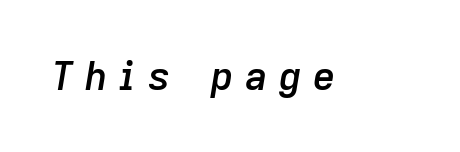
The image shows 39 px semibold type, italic (leaning right); set unusually wide letter spacing (+0.3 em), not underlined; low stroke contrast and a medium x-height.
